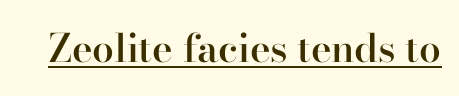
The image shows 39 px semibold serif type, upright; set normal letter spacing, underlined; high stroke contrast and a small x-height.
